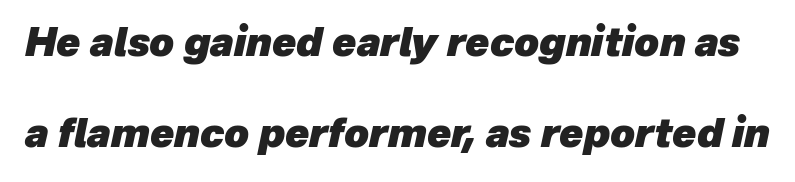
Q: Is the text bold? A: Yes.
Q: Is the text italic (slanted)? A: Yes, it leans right by about 12 degrees.
Q: Is the text underlined? A: No.
Q: Is the spacing between letters normal or unusually wide? A: Normal.
Q: Is the spacing between lines tight, normal or loose? A: Loose.
Q: Width (condensed, normal, or wide)? A: Normal.
Q: Stroke contrast? A: Low.
Q: x-height? A: Medium.
Q: Monospaced? A: No.
